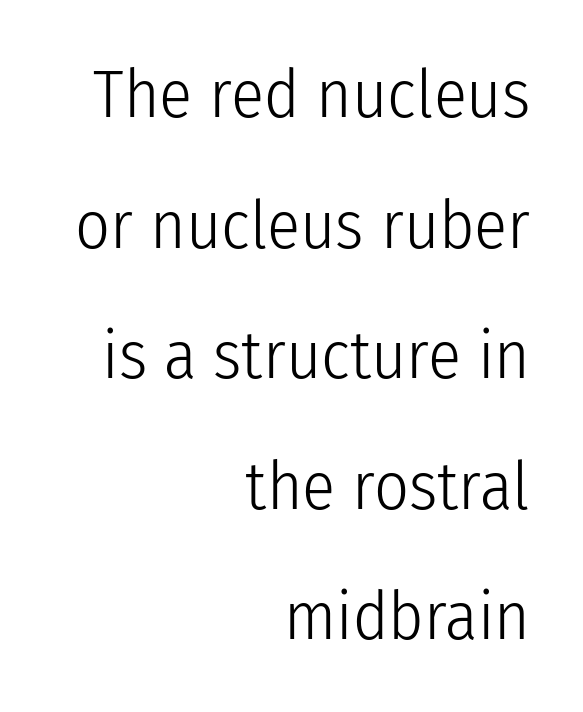
Q: Is the text bold? A: No.
Q: Is the text italic (slanted)? A: No, it is upright.
Q: Is the typeface a serif or a sans-serif typeface? A: Sans-serif.
Q: Is the text underlined? A: No.
Q: How is the paragraph aligned? A: Right-aligned.
Q: Is the spacing between letters normal or unusually wide? A: Normal.
Q: Is the spacing between lines tight, normal or loose? A: Loose.
Q: Width (condensed, normal, or wide)? A: Condensed.
Q: Stroke contrast? A: Low.
Q: x-height? A: Medium.
Q: Monospaced? A: No.
